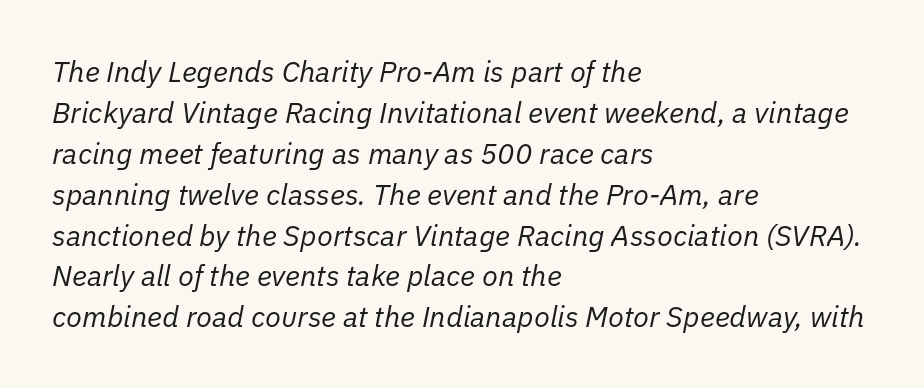
Q: Is the text bold? A: No.
Q: Is the text italic (slanted)? A: Yes, it leans right by about 11 degrees.
Q: Is the text underlined? A: No.
Q: How is the paragraph aligned? A: Left-aligned.
Q: Is the spacing between letters normal or unusually wide? A: Normal.
Q: Is the spacing between lines tight, normal or loose? A: Normal.
Q: Width (condensed, normal, or wide)? A: Normal.
Q: Stroke contrast? A: Low.
Q: x-height? A: Medium.
Q: Monospaced? A: No.
